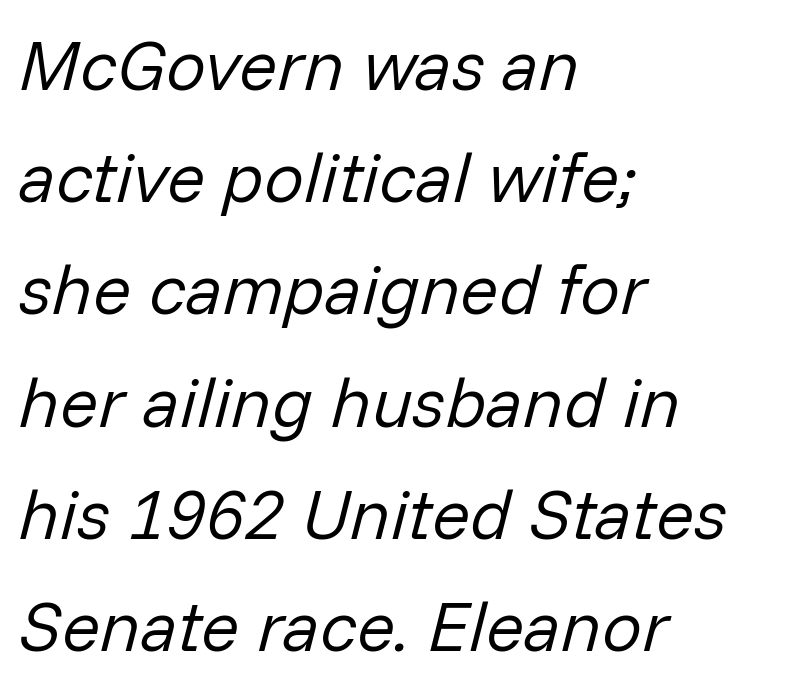
{"italic": "yes", "lean": "right", "slant_degrees": 14, "bold": "no", "weight": "regular", "width": "normal", "stroke_contrast": "low", "x_height": "medium", "monospaced": "no", "underline": "no", "align": "left", "line_spacing": "normal", "line_spacing_ratio": 1.58, "letter_spacing": "normal", "letter_spacing_em": 0.0, "glyph_px": 71}
